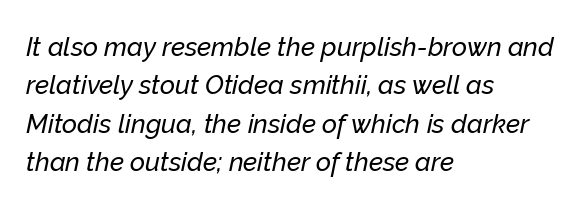
Q: Is the text italic (slanted)? A: Yes, it leans right by about 12 degrees.
Q: Is the text underlined? A: No.
Q: How is the paragraph aligned? A: Left-aligned.
Q: Is the spacing between letters normal or unusually wide? A: Normal.
Q: Is the spacing between lines tight, normal or loose? A: Normal.
